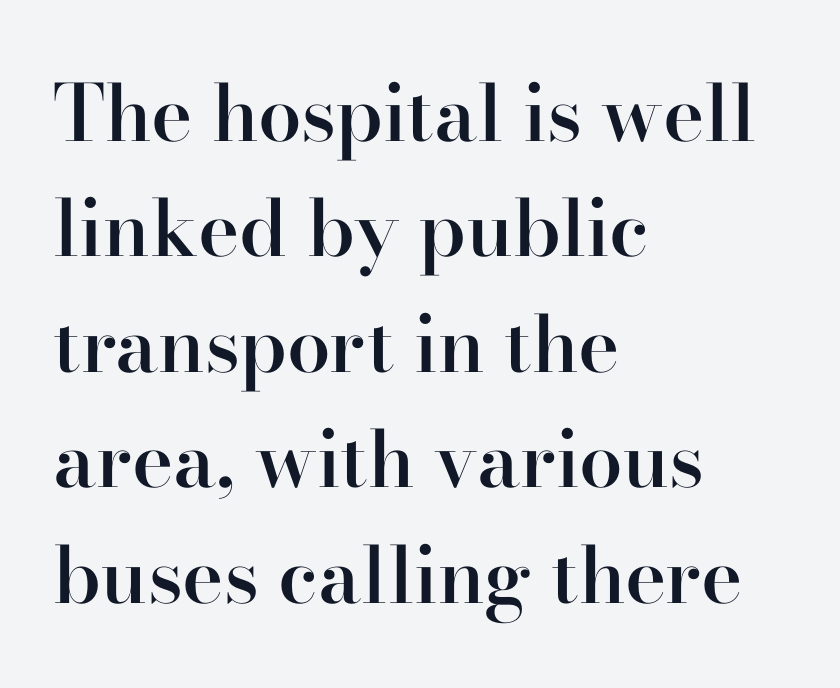
The image shows 78 px semibold serif type, upright; set left-aligned, normal line spacing (1.48x), normal letter spacing, not underlined; high stroke contrast and a small x-height.
